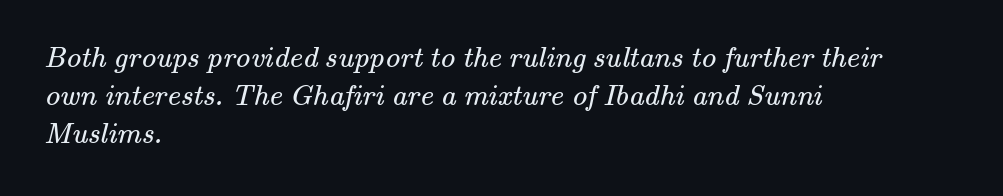
The image shows 30 px regular-weight serif type; set left-aligned, normal line spacing (1.27x), normal letter spacing, not underlined; medium stroke contrast and a small x-height.
